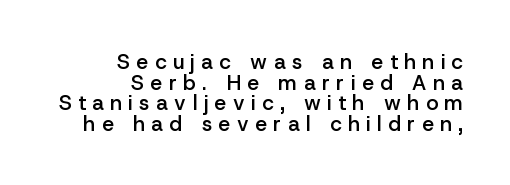
Q: Is the text bold? A: Semi-bold.
Q: Is the text italic (slanted)? A: No, it is upright.
Q: Is the text underlined? A: No.
Q: How is the paragraph aligned? A: Right-aligned.
Q: Is the spacing between letters normal or unusually wide? A: Unusually wide.
Q: Is the spacing between lines tight, normal or loose? A: Tight.
